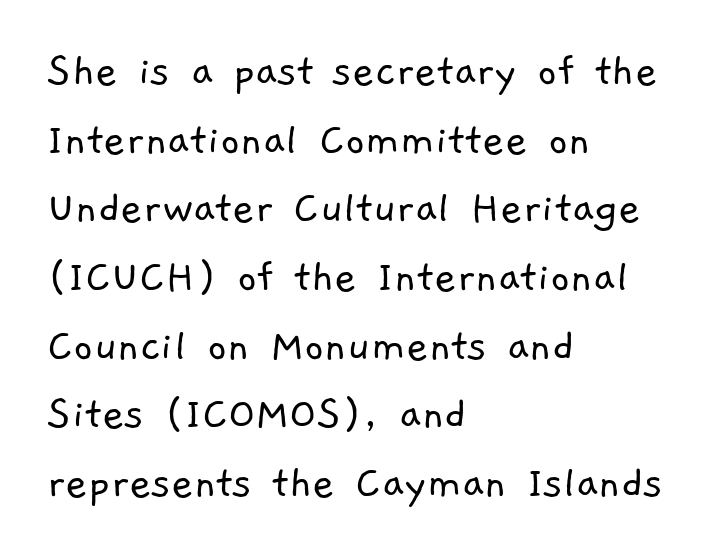
Q: Is the text bold? A: No.
Q: Is the typeface a serif or a sans-serif typeface? A: Sans-serif.
Q: Is the text underlined? A: No.
Q: How is the paragraph aligned? A: Left-aligned.
Q: Is the spacing between letters normal or unusually wide? A: Normal.
Q: Is the spacing between lines tight, normal or loose? A: Normal.
Q: Width (condensed, normal, or wide)? A: Normal.
Q: Stroke contrast? A: Low.
Q: x-height? A: Medium.
Q: Monospaced? A: No.
